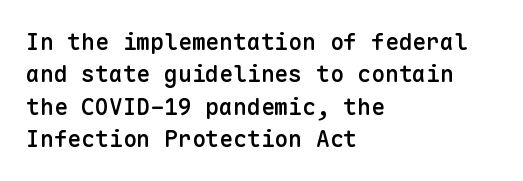
Compared with typical body copy, the letter spacing here is the same. The ragged edge is on the right, which tells us the setting is flush left. The line-height multiplier appears to be the usual default. Is the type bold? Partly — it's a semibold, heavier than regular but not fully bold. Style check: upright.
